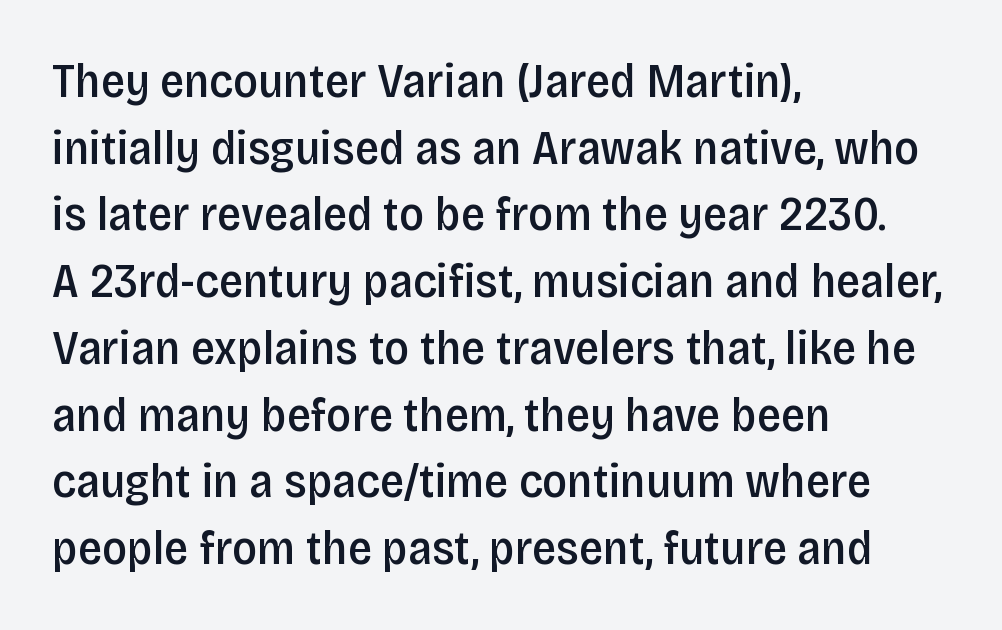
Q: Is the text bold? A: Semi-bold.
Q: Is the text italic (slanted)? A: No, it is upright.
Q: Is the typeface a serif or a sans-serif typeface? A: Sans-serif.
Q: Is the text underlined? A: No.
Q: How is the paragraph aligned? A: Left-aligned.
Q: Is the spacing between letters normal or unusually wide? A: Normal.
Q: Is the spacing between lines tight, normal or loose? A: Normal.
Q: Width (condensed, normal, or wide)? A: Condensed.
Q: Stroke contrast? A: Low.
Q: x-height? A: Large.
Q: Monospaced? A: No.
